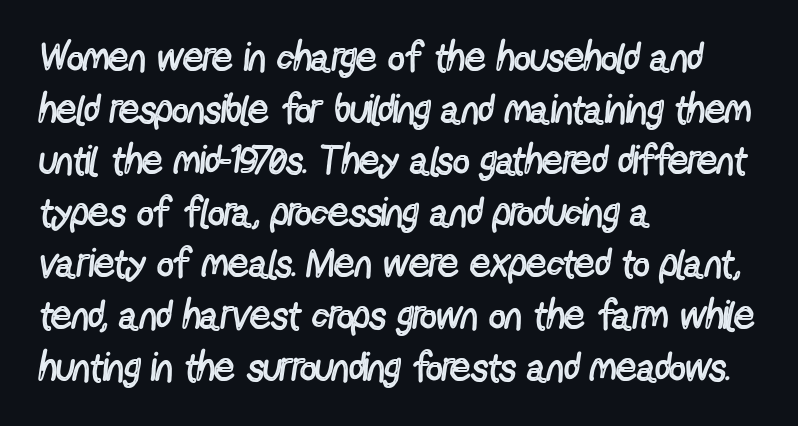
Q: Is the text bold? A: No.
Q: Is the typeface a serif or a sans-serif typeface? A: Sans-serif.
Q: Is the text underlined? A: No.
Q: How is the paragraph aligned? A: Left-aligned.
Q: Is the spacing between letters normal or unusually wide? A: Normal.
Q: Is the spacing between lines tight, normal or loose? A: Normal.
Q: Width (condensed, normal, or wide)? A: Condensed.
Q: x-height? A: Medium.
Q: Monospaced? A: No.
